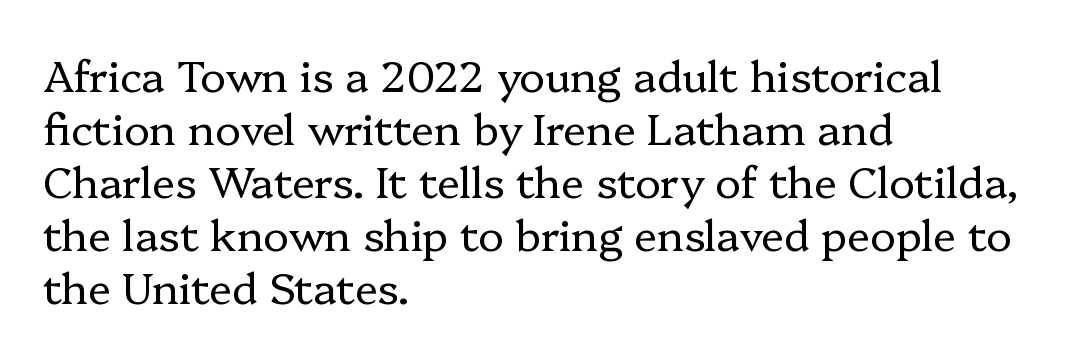
Letterform terminals end in serifs throughout the passage. Think standard paragraph weight, or any step lighter than that. This sample has the flowing, uneven cadence of proportional lettering. The gaps between neighbouring characters are ordinary and unremarkable.
